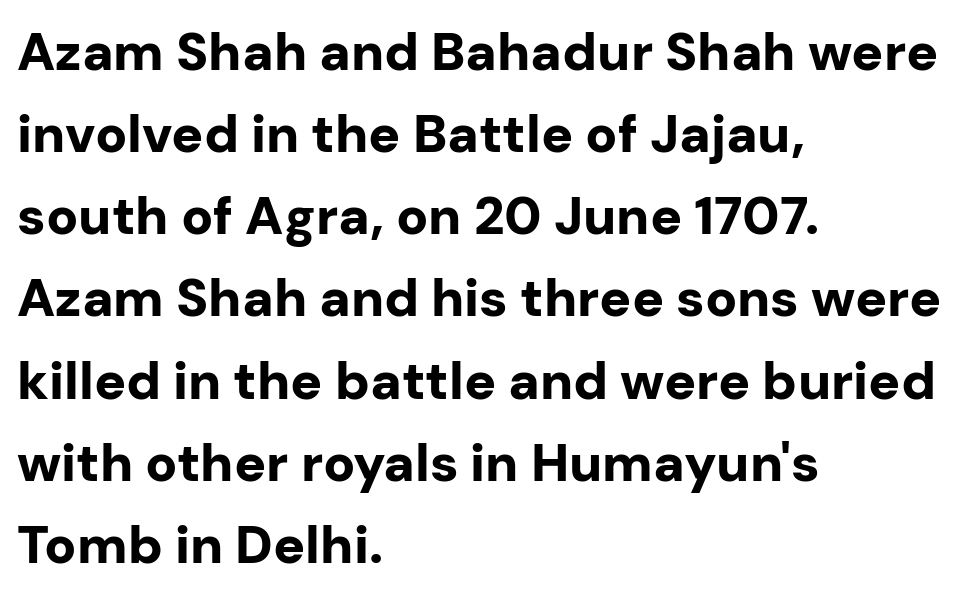
Q: Is the text bold? A: Yes.
Q: Is the text italic (slanted)? A: No, it is upright.
Q: Is the typeface a serif or a sans-serif typeface? A: Sans-serif.
Q: Is the text underlined? A: No.
Q: How is the paragraph aligned? A: Left-aligned.
Q: Is the spacing between letters normal or unusually wide? A: Normal.
Q: Is the spacing between lines tight, normal or loose? A: Normal.
Q: Width (condensed, normal, or wide)? A: Normal.
Q: Stroke contrast? A: Low.
Q: x-height? A: Medium.
Q: Monospaced? A: No.
